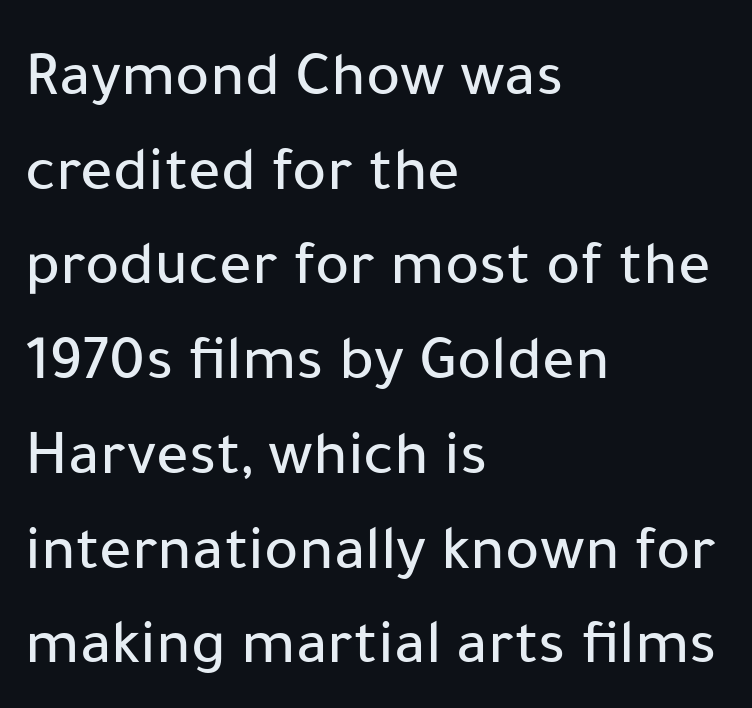
{"serif": "no", "italic": "no", "width": "normal", "stroke_contrast": "low", "x_height": "medium", "monospaced": "no", "underline": "no", "align": "left", "line_spacing": "normal", "line_spacing_ratio": 1.48, "letter_spacing": "normal", "letter_spacing_em": 0.0, "glyph_px": 64}
